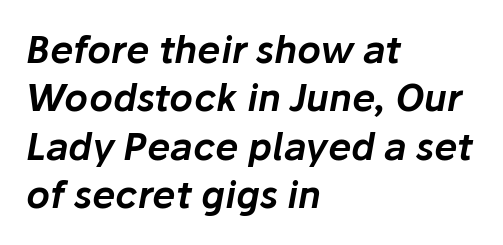
{"italic": "yes", "lean": "right", "slant_degrees": 10, "width": "normal", "stroke_contrast": "low", "x_height": "medium", "monospaced": "no", "underline": "no", "align": "left", "line_spacing": "normal", "line_spacing_ratio": 1.31, "letter_spacing": "normal", "letter_spacing_em": 0.0, "glyph_px": 37}
